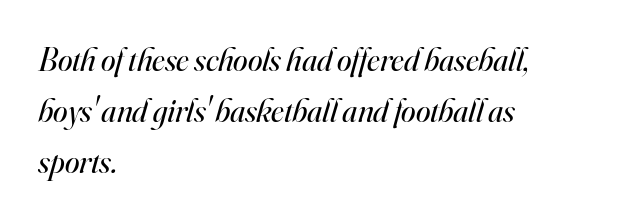
Any mark beneath the type? The region is blank. Serifs: yes, visible at the terminals of the letterforms. The vertical gap from one line to the next is medium. The rendering uses natural spacing where letterforms have individual widths. Left-aligned paragraph, ragged on the right.
